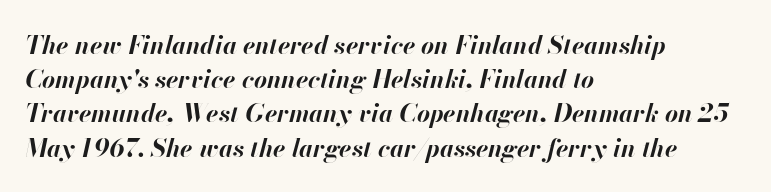
{"italic": "yes", "lean": "right", "slant_degrees": 13, "bold": "yes", "underline": "no", "align": "left", "line_spacing": "normal", "line_spacing_ratio": 1.37, "letter_spacing": "normal", "letter_spacing_em": 0.0, "glyph_px": 25}
